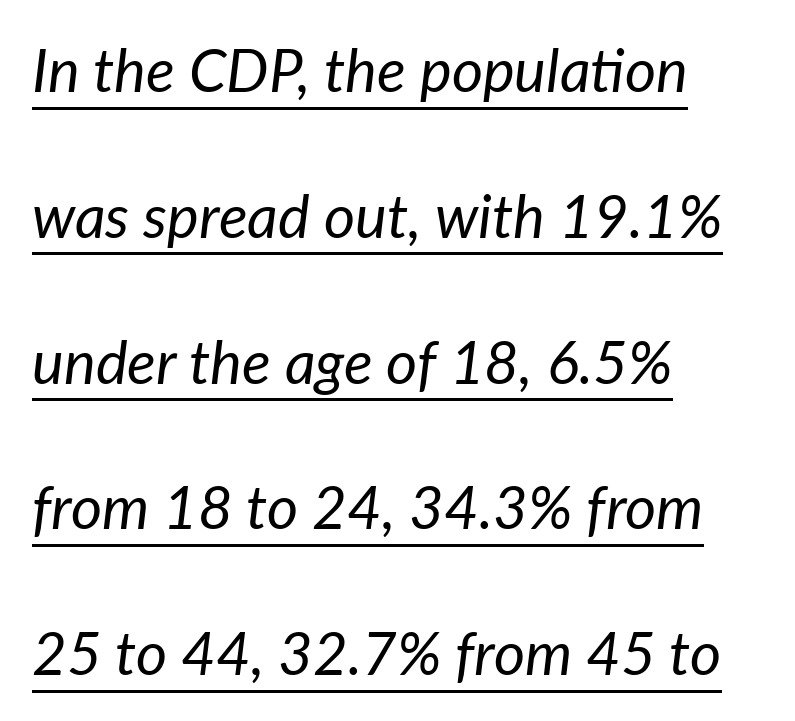
{"italic": "yes", "lean": "right", "slant_degrees": 7, "bold": "no", "weight": "regular", "width": "normal", "stroke_contrast": "low", "x_height": "medium", "monospaced": "no", "underline": "yes", "align": "left", "line_spacing": "loose", "line_spacing_ratio": 2.43, "letter_spacing": "normal", "letter_spacing_em": 0.0, "glyph_px": 60}
